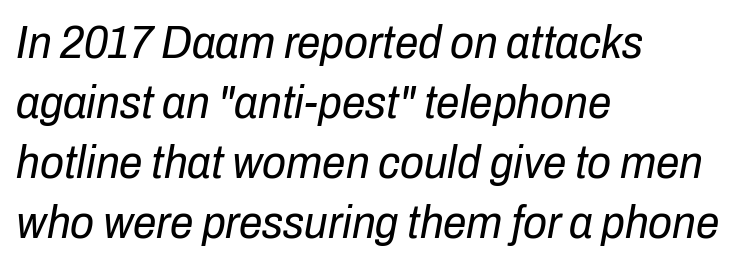
Q: Is the text bold? A: No.
Q: Is the text italic (slanted)? A: Yes, it leans right by about 10 degrees.
Q: Is the text underlined? A: No.
Q: How is the paragraph aligned? A: Left-aligned.
Q: Is the spacing between letters normal or unusually wide? A: Normal.
Q: Is the spacing between lines tight, normal or loose? A: Normal.
Q: Width (condensed, normal, or wide)? A: Condensed.
Q: Stroke contrast? A: Low.
Q: x-height? A: Medium.
Q: Monospaced? A: No.
